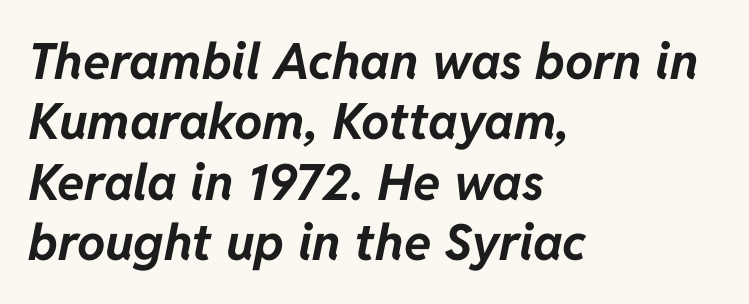
{"italic": "yes", "lean": "right", "slant_degrees": 11, "bold": "yes", "weight": "bold", "width": "normal", "stroke_contrast": "low", "x_height": "medium", "monospaced": "no", "underline": "no", "align": "left", "line_spacing_ratio": 1.21, "letter_spacing": "normal", "letter_spacing_em": 0.0, "glyph_px": 50}
